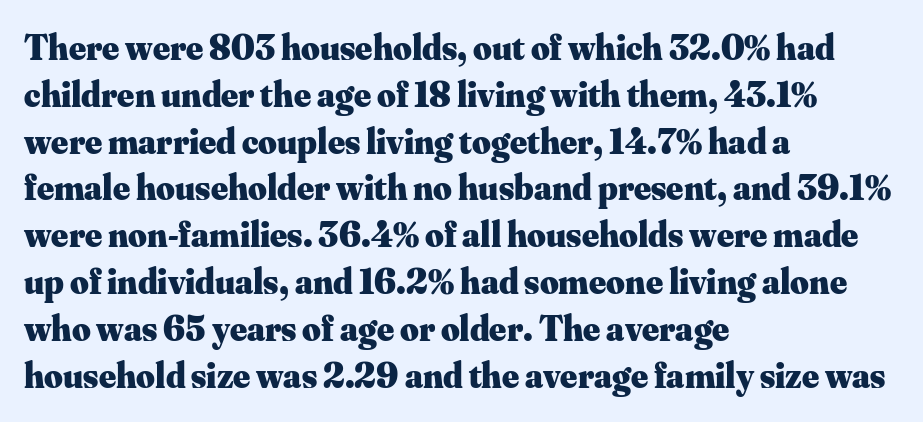
Q: Is the text bold? A: Yes.
Q: Is the text italic (slanted)? A: No, it is upright.
Q: Is the typeface a serif or a sans-serif typeface? A: Serif.
Q: Is the text underlined? A: No.
Q: How is the paragraph aligned? A: Left-aligned.
Q: Is the spacing between letters normal or unusually wide? A: Normal.
Q: Is the spacing between lines tight, normal or loose? A: Normal.
Q: Width (condensed, normal, or wide)? A: Normal.
Q: Stroke contrast? A: Medium.
Q: x-height? A: Small.
Q: Monospaced? A: No.
